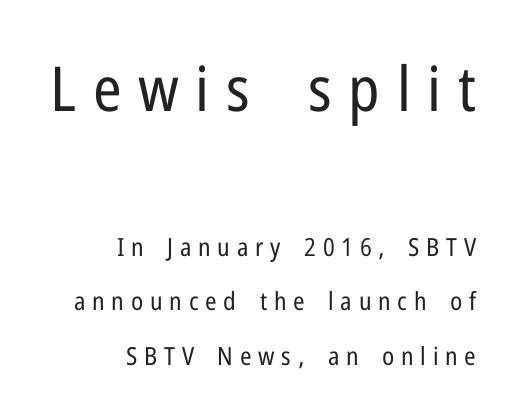
Q: Is the text bold? A: No.
Q: Is the text italic (slanted)? A: No, it is upright.
Q: Is the typeface a serif or a sans-serif typeface? A: Sans-serif.
Q: Is the text underlined? A: No.
Q: How is the paragraph aligned? A: Right-aligned.
Q: Is the spacing between letters normal or unusually wide? A: Unusually wide.
Q: Is the spacing between lines tight, normal or loose? A: Loose.
Q: Which block of text is set in a larger size, the first (top) or the second (bottom)? A: The first (top) one.
Q: Width (condensed, normal, or wide)? A: Condensed.
Q: Stroke contrast? A: Low.
Q: x-height? A: Medium.
Q: Monospaced? A: No.
